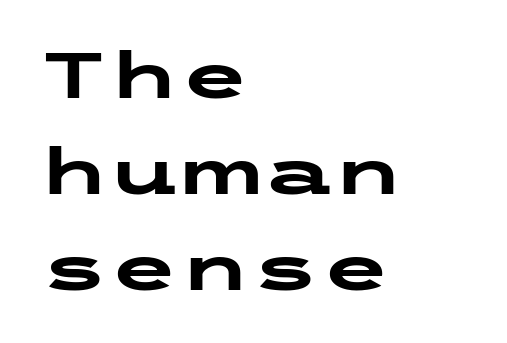
{"serif": "no", "italic": "no", "bold": "yes", "weight": "heavy", "width": "wide", "stroke_contrast": "low", "x_height": "medium", "underline": "no", "align": "left", "line_spacing": "normal", "line_spacing_ratio": 1.5, "letter_spacing": "normal", "letter_spacing_em": 0.0, "glyph_px": 64}
